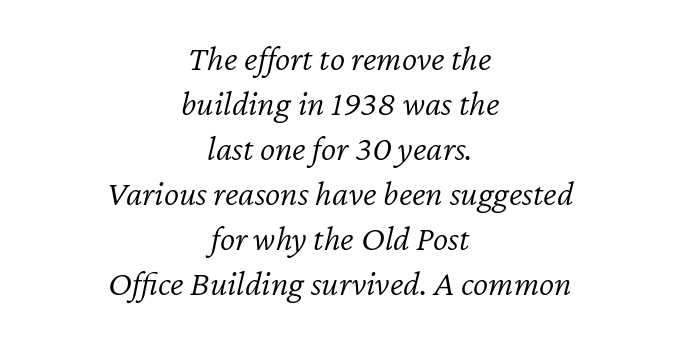
Q: Is the text bold? A: No.
Q: Is the text italic (slanted)? A: Yes, it leans right by about 12 degrees.
Q: Is the text underlined? A: No.
Q: How is the paragraph aligned? A: Centered.
Q: Is the spacing between letters normal or unusually wide? A: Normal.
Q: Is the spacing between lines tight, normal or loose? A: Normal.
Q: Width (condensed, normal, or wide)? A: Normal.
Q: Stroke contrast? A: Low.
Q: x-height? A: Medium.
Q: Monospaced? A: No.
